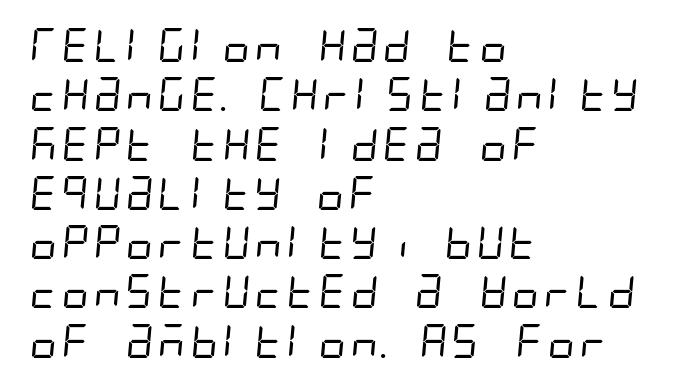
The image shows 34 px regular-weight, condensed sans-serif type; set left-aligned, normal line spacing (1.45x), normal letter spacing, not underlined; low stroke contrast and a large x-height.
